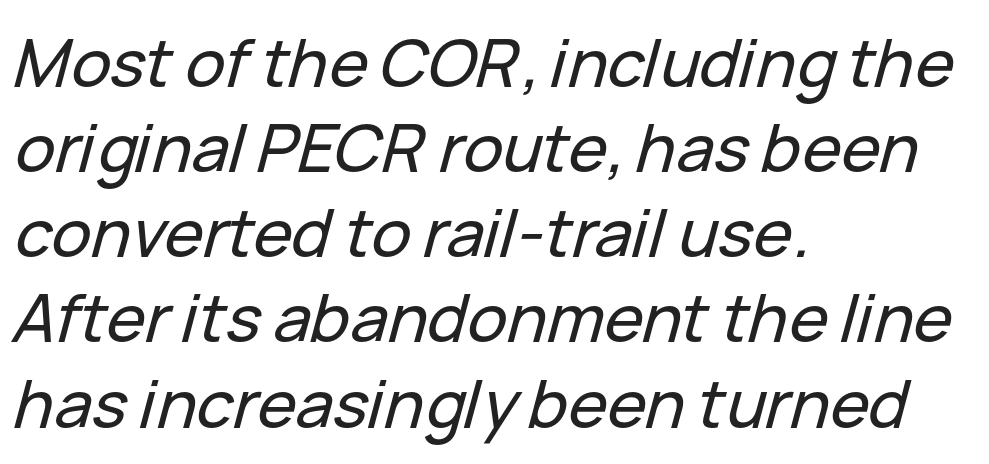
{"italic": "yes", "lean": "right", "slant_degrees": 15, "width": "normal", "stroke_contrast": "low", "x_height": "medium", "monospaced": "no", "underline": "no", "align": "left", "line_spacing": "normal", "line_spacing_ratio": 1.29, "letter_spacing": "normal", "letter_spacing_em": 0.0, "glyph_px": 66}
